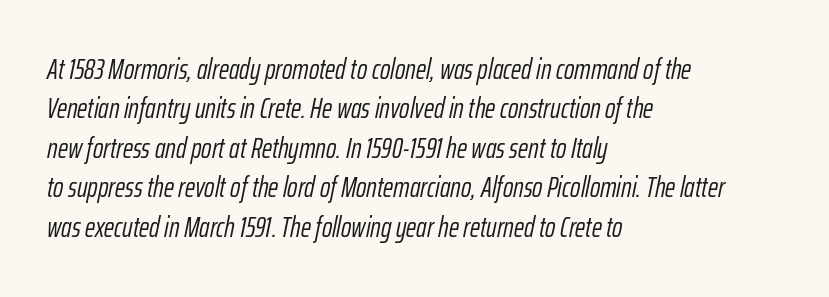
Q: Is the text bold? A: No.
Q: Is the text italic (slanted)? A: Yes, it leans right by about 12 degrees.
Q: Is the text underlined? A: No.
Q: How is the paragraph aligned? A: Left-aligned.
Q: Is the spacing between letters normal or unusually wide? A: Normal.
Q: Is the spacing between lines tight, normal or loose? A: Normal.
Q: Width (condensed, normal, or wide)? A: Condensed.
Q: Stroke contrast? A: Low.
Q: x-height? A: Medium.
Q: Monospaced? A: No.
